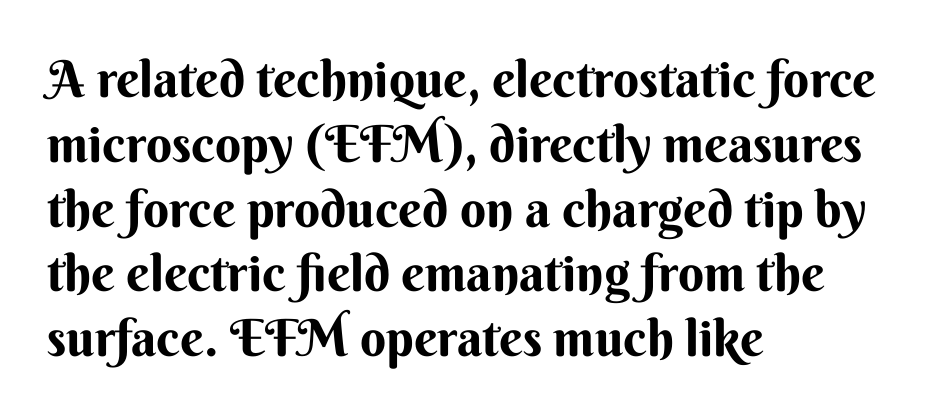
These lines are composed in type without serifs. Each line starts at the same left margin while the right side varies. Nobody drew a line under any word here. Each letter keeps its own natural width here, so spacing adapts to shape. When letters stand straight like this, we call the style roman or upright. Tracking here is standard; glyphs follow each other at the usual distance.
